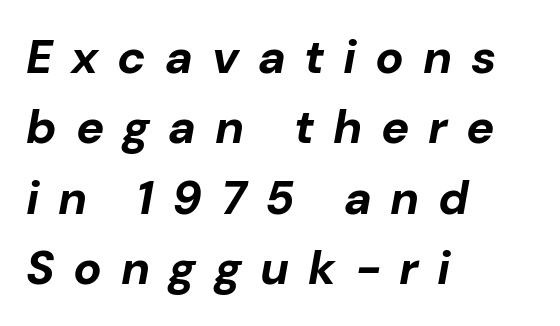
Is the letter spacing exaggerated? Yes — the characters are pushed far apart. An italicized treatment has been applied to the whole sample. This sample is left-justified, so line endings fall wherever the words run out. Here the designer chose a conventional face with non-uniform glyph widths.
